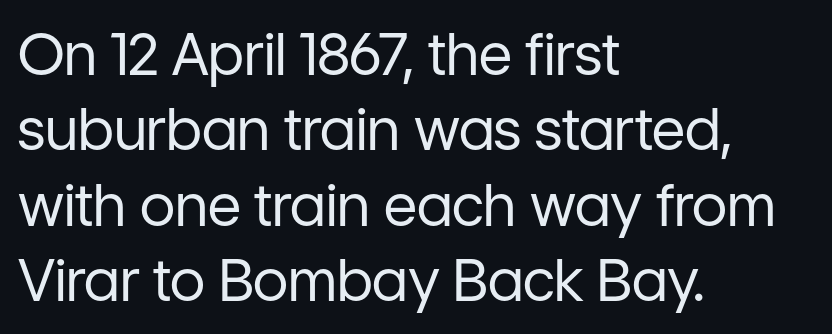
Posture: vertical. Reading down the block, your eye returns to a fixed left position each line. No heavy texture on the line: the type isn't bold. Is the letter spacing exaggerated? No — it looks like the ordinary default. Is this a sans? Yes — the strokes have no serifs.
